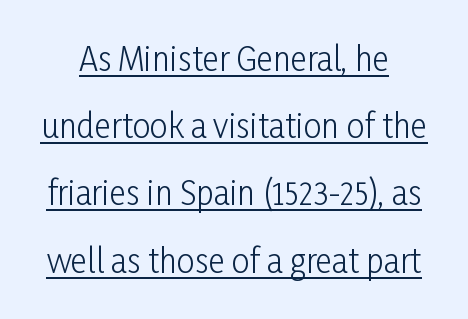
Horizontal bands of white between lines are thick stripes. Does the lettering tilt? It doesn't — this is upright. This is sans-serif lettering, the kind often seen on screens and signage. The passage shown has conventional tracking throughout. Varying glyph widths throughout — classic text-font behaviour. Honestly, the underline is the first thing you notice here.
